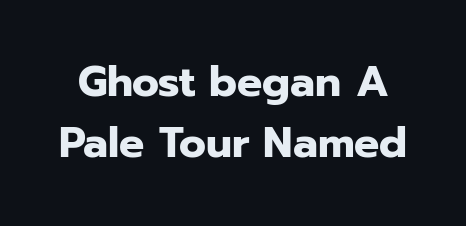
Q: Is the text bold? A: Yes.
Q: Is the text italic (slanted)? A: No, it is upright.
Q: Is the typeface a serif or a sans-serif typeface? A: Sans-serif.
Q: Is the text underlined? A: No.
Q: Is the spacing between letters normal or unusually wide? A: Normal.
Q: Is the spacing between lines tight, normal or loose? A: Normal.
Q: Width (condensed, normal, or wide)? A: Normal.
Q: Stroke contrast? A: Low.
Q: x-height? A: Medium.
Q: Monospaced? A: No.
